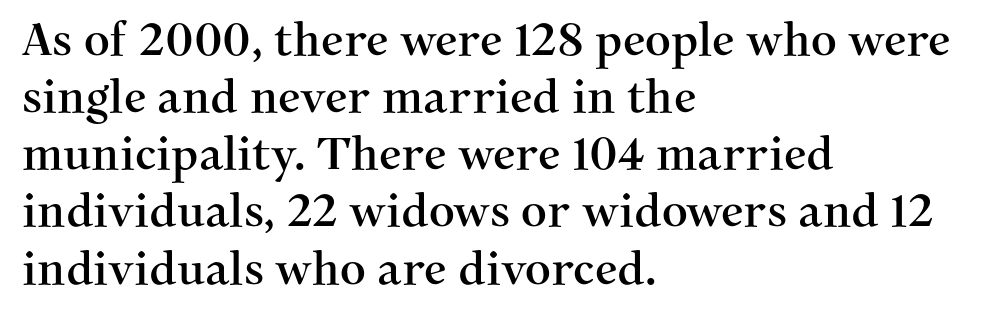
{"serif": "yes", "italic": "no", "width": "normal", "stroke_contrast": "medium", "x_height": "medium", "monospaced": "no", "underline": "no", "align": "left", "line_spacing": "normal", "line_spacing_ratio": 1.27, "letter_spacing": "normal", "letter_spacing_em": 0.0, "glyph_px": 45}
